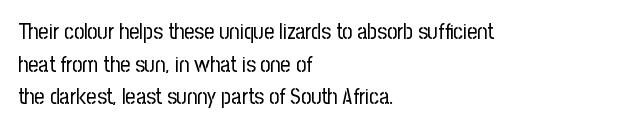
The image shows 22 px text type, upright; set left-aligned, normal line spacing (1.48x), normal letter spacing, not underlined.
